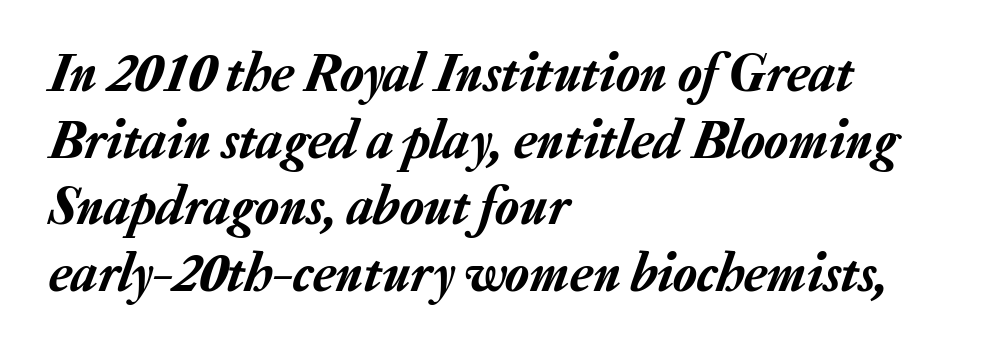
The image shows 55 px text type, italic (leaning right); set left-aligned, line spacing 1.21x, normal letter spacing, not underlined; low stroke contrast and a medium x-height.
